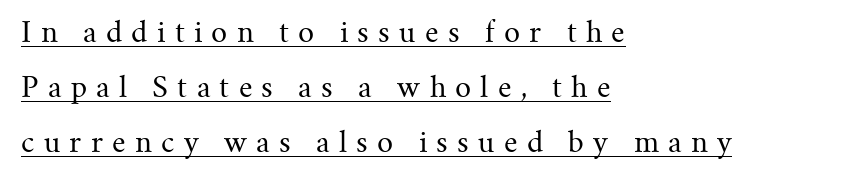
The image shows 28 px regular-weight serif type, upright; set left-aligned, loose line spacing (1.97x), unusually wide letter spacing (+0.33 em), underlined; medium stroke contrast and a small x-height.
